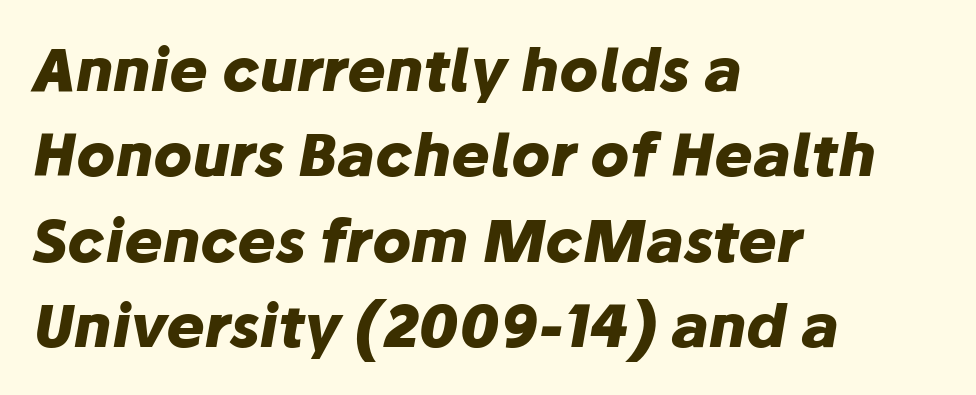
Q: Is the text bold? A: Yes.
Q: Is the text italic (slanted)? A: Yes, it leans right by about 10 degrees.
Q: Is the text underlined? A: No.
Q: How is the paragraph aligned? A: Left-aligned.
Q: Is the spacing between letters normal or unusually wide? A: Normal.
Q: Is the spacing between lines tight, normal or loose? A: Normal.
Q: Width (condensed, normal, or wide)? A: Normal.
Q: Stroke contrast? A: Low.
Q: x-height? A: Medium.
Q: Monospaced? A: No.
